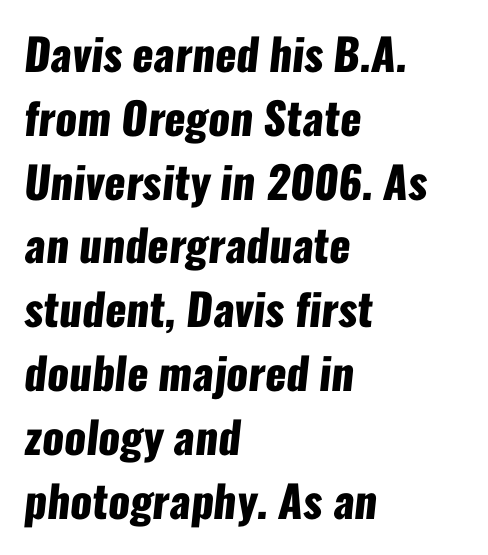
{"serif": "no", "bold": "yes", "weight": "heavy", "width": "condensed", "stroke_contrast": "low", "x_height": "medium", "monospaced": "no", "underline": "no", "align": "left", "line_spacing": "normal", "line_spacing_ratio": 1.45, "letter_spacing": "normal", "letter_spacing_em": 0.0, "glyph_px": 44}
